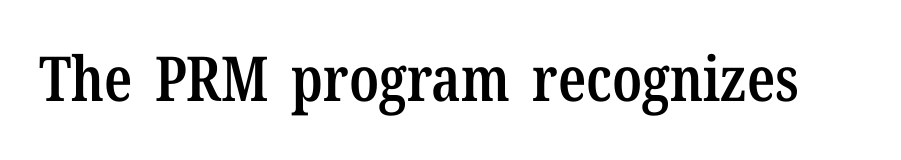
{"serif": "yes", "italic": "no", "bold": "semi", "weight": "semibold", "width": "condensed", "stroke_contrast": "low", "x_height": "medium", "monospaced": "no", "underline": "no", "letter_spacing": "normal", "letter_spacing_em": 0.0, "glyph_px": 62}
